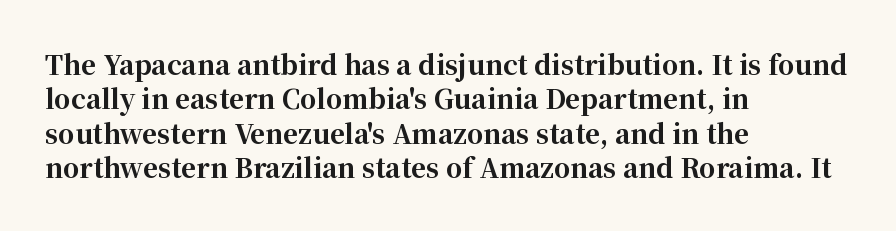
{"italic": "no", "bold": "yes", "underline": "no", "align": "left", "line_spacing": "normal", "line_spacing_ratio": 1.32, "letter_spacing": "normal", "letter_spacing_em": 0.0, "glyph_px": 26}
